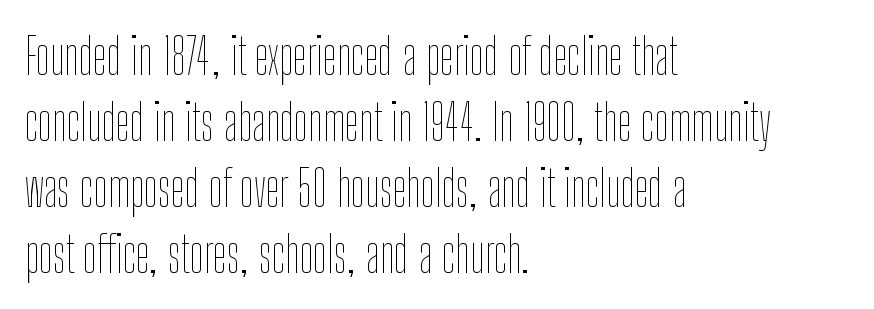
{"italic": "no", "bold": "no", "weight": "thin", "width": "condensed", "stroke_contrast": "low", "x_height": "medium", "monospaced": "no", "underline": "no", "align": "left", "line_spacing": "normal", "line_spacing_ratio": 1.32, "letter_spacing": "normal", "letter_spacing_em": 0.0, "glyph_px": 50}
